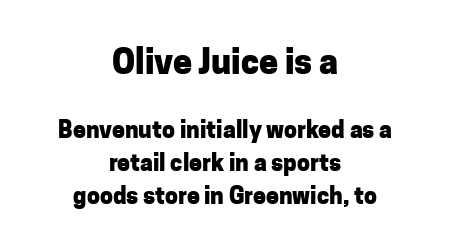
Q: Is the text bold? A: Yes.
Q: Is the text italic (slanted)? A: No, it is upright.
Q: Is the typeface a serif or a sans-serif typeface? A: Sans-serif.
Q: Is the text underlined? A: No.
Q: How is the paragraph aligned? A: Centered.
Q: Is the spacing between letters normal or unusually wide? A: Normal.
Q: Is the spacing between lines tight, normal or loose? A: Normal.
Q: Which block of text is set in a larger size, the first (top) or the second (bottom)? A: The first (top) one.
Q: Width (condensed, normal, or wide)? A: Normal.
Q: Stroke contrast? A: Low.
Q: x-height? A: Medium.
Q: Monospaced? A: No.
